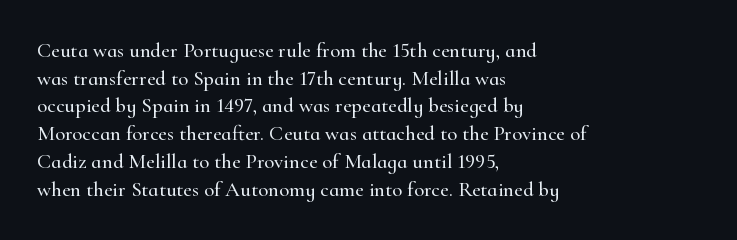
Every character sits straight up, as roman type does. Decoration check: the copy has no underline. A normal amount of white space separates one row of letters from the next. The passage shown has conventional tracking throughout.
